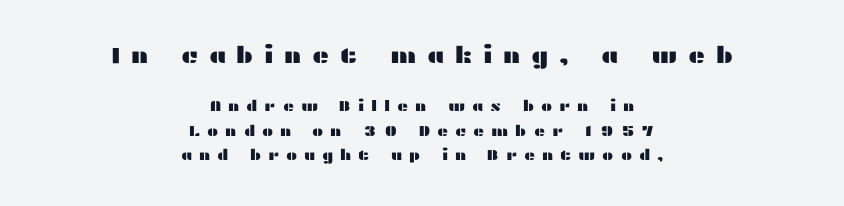
Q: Is the text italic (slanted)? A: No, it is upright.
Q: Is the text underlined? A: No.
Q: How is the paragraph aligned? A: Centered.
Q: Is the spacing between letters normal or unusually wide? A: Unusually wide.
Q: Is the spacing between lines tight, normal or loose? A: Normal.
Q: Which block of text is set in a larger size, the first (top) or the second (bottom)? A: The first (top) one.
